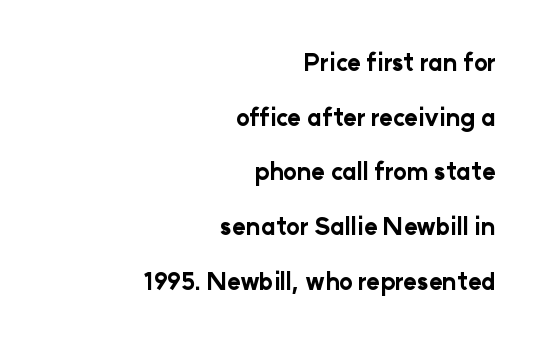
Heft: maximum for text — a bold. The paragraph shown leans on its right margin. Descender tails drop into unmarked territory. Compared with typical paragraphs, the rows here are farther apart. Compared with typical body copy, the letter spacing here is the same.
